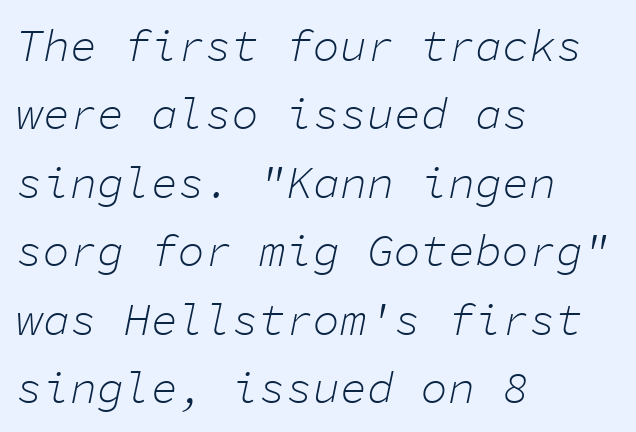
The image shows 45 px light type, italic (leaning right), monospaced; set left-aligned, normal line spacing (1.52x), normal letter spacing, not underlined; low stroke contrast and a medium x-height.
